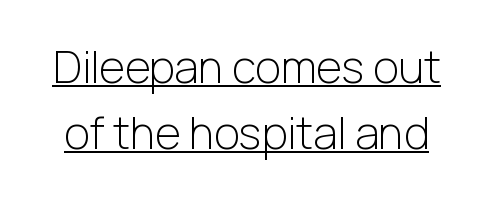
Q: Is the text bold? A: No.
Q: Is the text italic (slanted)? A: No, it is upright.
Q: Is the typeface a serif or a sans-serif typeface? A: Sans-serif.
Q: Is the text underlined? A: Yes.
Q: Is the spacing between letters normal or unusually wide? A: Normal.
Q: Is the spacing between lines tight, normal or loose? A: Normal.
Q: Width (condensed, normal, or wide)? A: Normal.
Q: Stroke contrast? A: Low.
Q: x-height? A: Medium.
Q: Monospaced? A: No.
